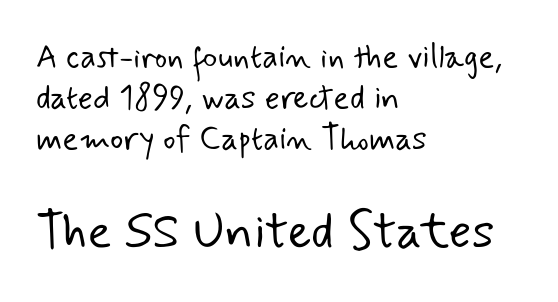
{"serif": "no", "bold": "no", "weight": "light", "width": "normal", "stroke_contrast": "low", "x_height": "small", "monospaced": "no", "underline": "no", "align": "left", "line_spacing": "normal", "line_spacing_ratio": 1.25, "letter_spacing": "normal", "letter_spacing_em": 0.0, "larger_block": "second", "size_ratio": 1.52, "glyph_px": 50}
